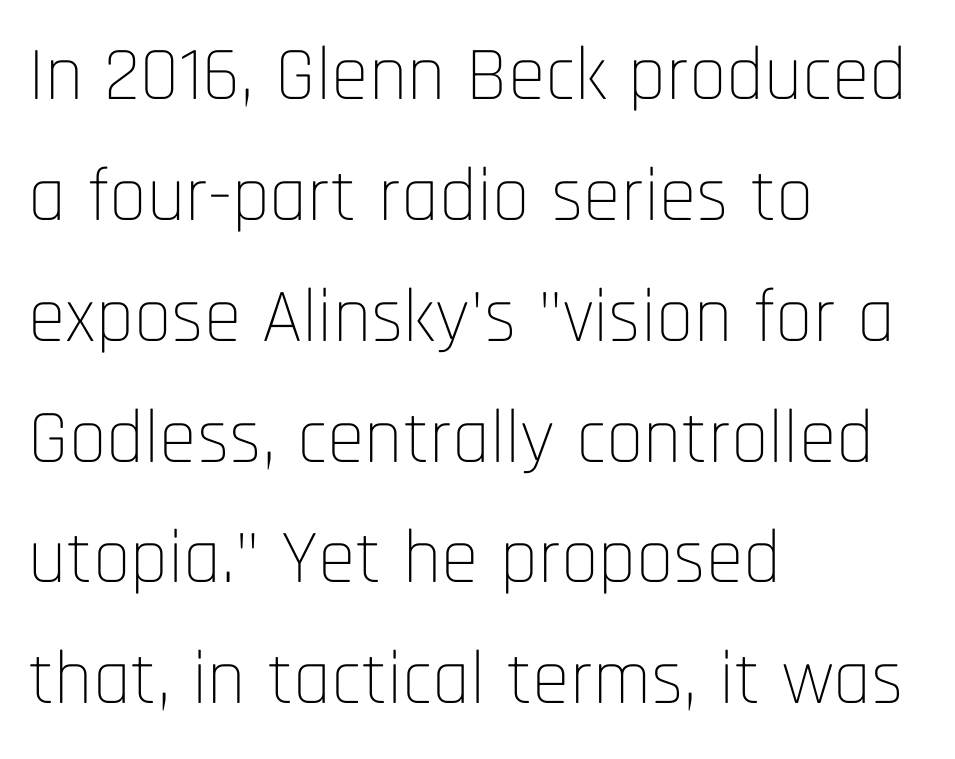
The image shows 76 px thin, condensed sans-serif type, upright; set left-aligned, normal line spacing (1.59x), normal letter spacing, not underlined; low stroke contrast and a large x-height.
